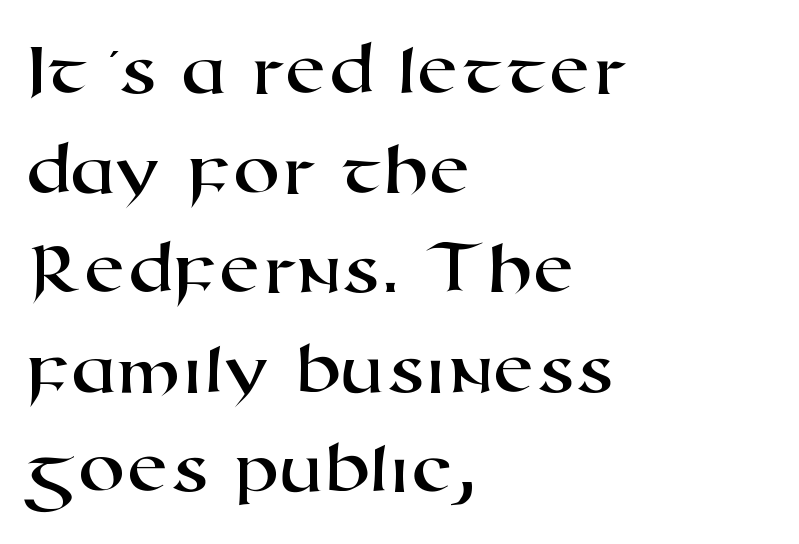
{"serif": "no", "width": "wide", "stroke_contrast": "high", "x_height": "medium", "monospaced": "no", "underline": "no", "align": "left", "line_spacing": "normal", "line_spacing_ratio": 1.31, "letter_spacing": "normal", "letter_spacing_em": 0.0, "glyph_px": 76}
